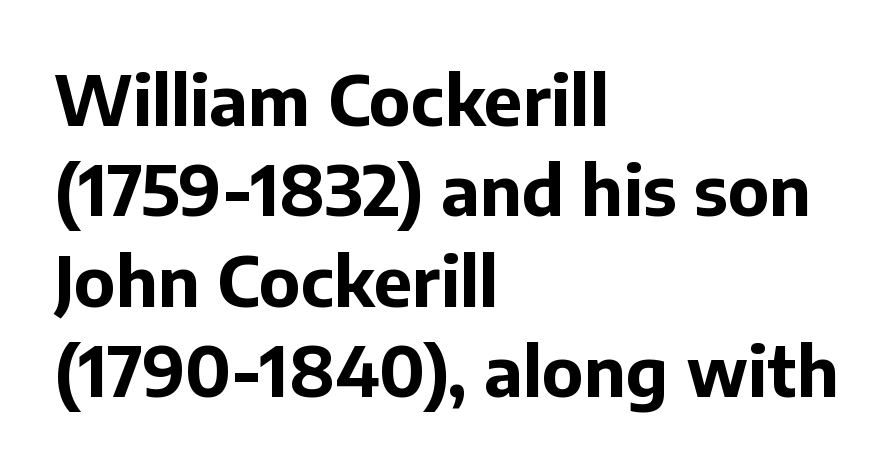
{"serif": "no", "italic": "no", "bold": "yes", "weight": "bold", "width": "normal", "stroke_contrast": "low", "x_height": "medium", "monospaced": "no", "underline": "no", "align": "left", "line_spacing": "normal", "line_spacing_ratio": 1.31, "letter_spacing": "normal", "letter_spacing_em": 0.0, "glyph_px": 69}
